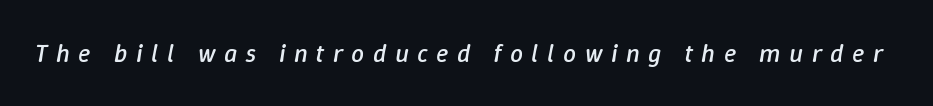
Q: Is the text bold? A: No.
Q: Is the text italic (slanted)? A: Yes, it leans right by about 9 degrees.
Q: Is the text underlined? A: No.
Q: Is the spacing between letters normal or unusually wide? A: Unusually wide.
